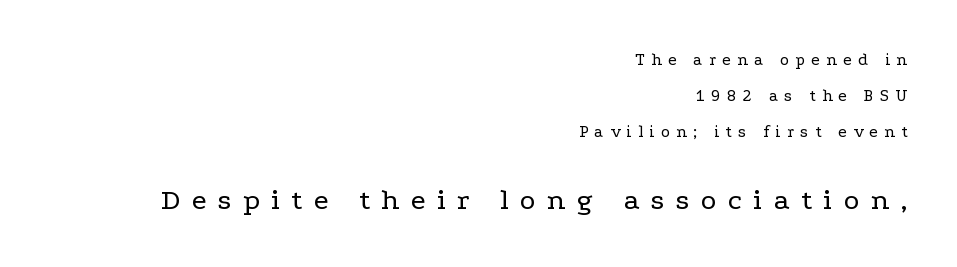
Q: Is the text bold? A: No.
Q: Is the text italic (slanted)? A: No, it is upright.
Q: Is the typeface a serif or a sans-serif typeface? A: Serif.
Q: Is the text underlined? A: No.
Q: How is the paragraph aligned? A: Right-aligned.
Q: Is the spacing between letters normal or unusually wide? A: Unusually wide.
Q: Is the spacing between lines tight, normal or loose? A: Loose.
Q: Which block of text is set in a larger size, the first (top) or the second (bottom)? A: The second (bottom) one.
Q: Width (condensed, normal, or wide)? A: Wide.
Q: Stroke contrast? A: Low.
Q: x-height? A: Medium.
Q: Monospaced? A: No.
